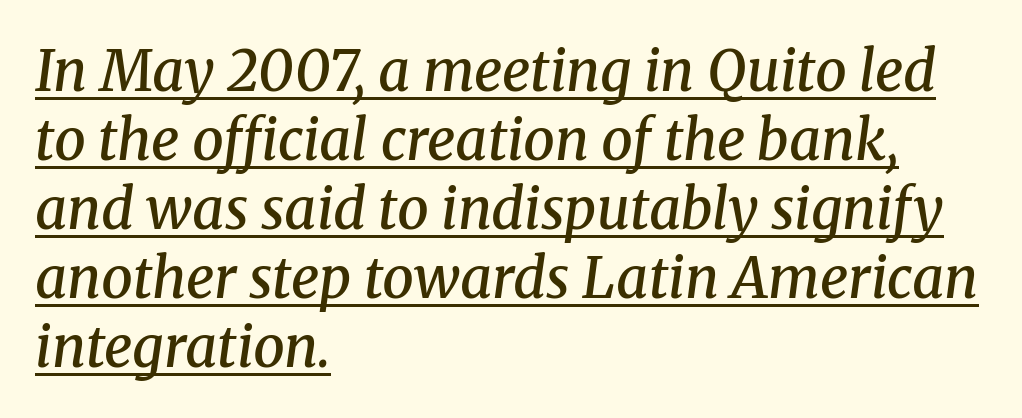
The image shows 56 px semibold serif type, italic (leaning right); set left-aligned, line spacing 1.23x, normal letter spacing, underlined; medium stroke contrast and a medium x-height.
